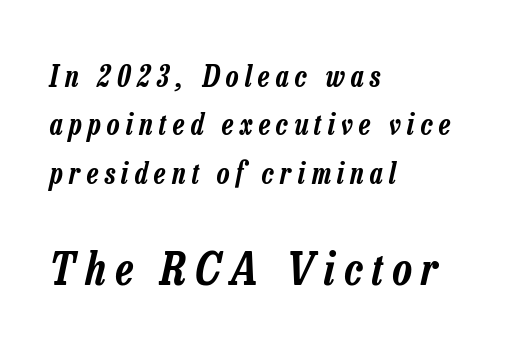
Q: Is the text italic (slanted)? A: Yes, it leans right by about 13 degrees.
Q: Is the text underlined? A: No.
Q: How is the paragraph aligned? A: Left-aligned.
Q: Is the spacing between letters normal or unusually wide? A: Unusually wide.
Q: Is the spacing between lines tight, normal or loose? A: Normal.
Q: Which block of text is set in a larger size, the first (top) or the second (bottom)? A: The second (bottom) one.
Q: Width (condensed, normal, or wide)? A: Condensed.
Q: Stroke contrast? A: Low.
Q: x-height? A: Medium.
Q: Monospaced? A: No.
